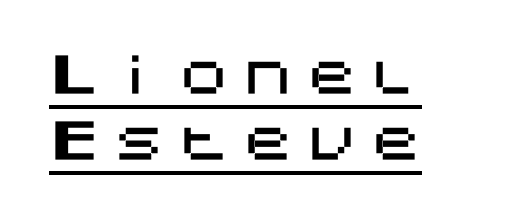
Q: Is the text italic (slanted)? A: No, it is upright.
Q: Is the typeface a serif or a sans-serif typeface? A: Sans-serif.
Q: Is the text underlined? A: Yes.
Q: Is the spacing between letters normal or unusually wide? A: Unusually wide.
Q: Is the spacing between lines tight, normal or loose? A: Normal.
Q: Width (condensed, normal, or wide)? A: Normal.
Q: Stroke contrast? A: Medium.
Q: x-height? A: Large.
